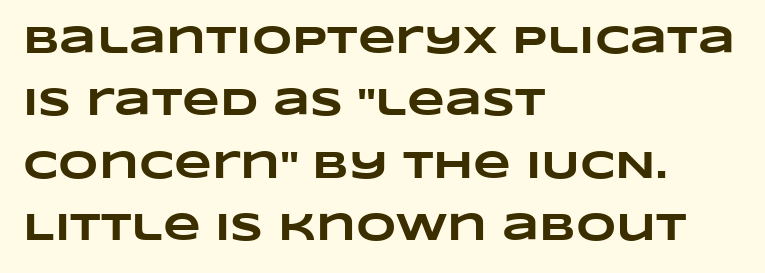
{"bold": "yes", "weight": "heavy", "width": "wide", "stroke_contrast": "low", "x_height": "large", "monospaced": "no", "underline": "no", "align": "left", "line_spacing": "normal", "line_spacing_ratio": 1.6, "letter_spacing": "normal", "letter_spacing_em": 0.0, "glyph_px": 39}
